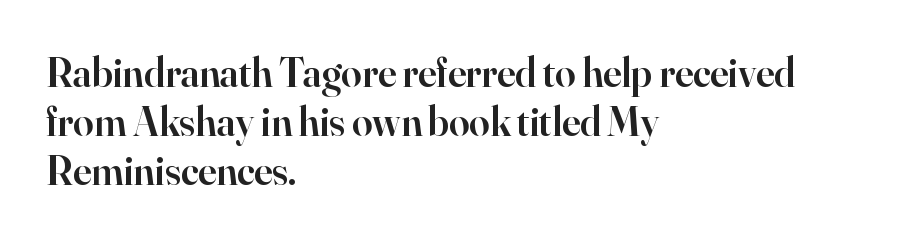
The image shows 41 px semibold serif type, upright; set left-aligned, line spacing 1.2x, normal letter spacing, not underlined; high stroke contrast and a small x-height.
